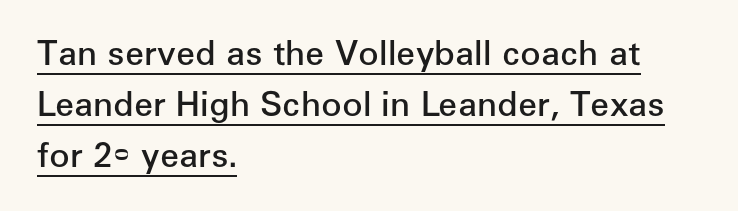
The image shows 34 px semibold sans-serif type, upright; set left-aligned, normal line spacing (1.5x), normal letter spacing, underlined; low stroke contrast and a medium x-height.
